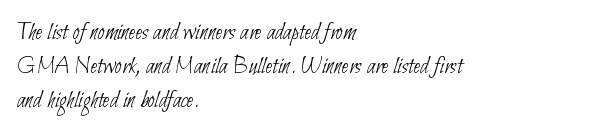
The image shows 25 px text type; set left-aligned, normal line spacing (1.37x), normal letter spacing, not underlined.
